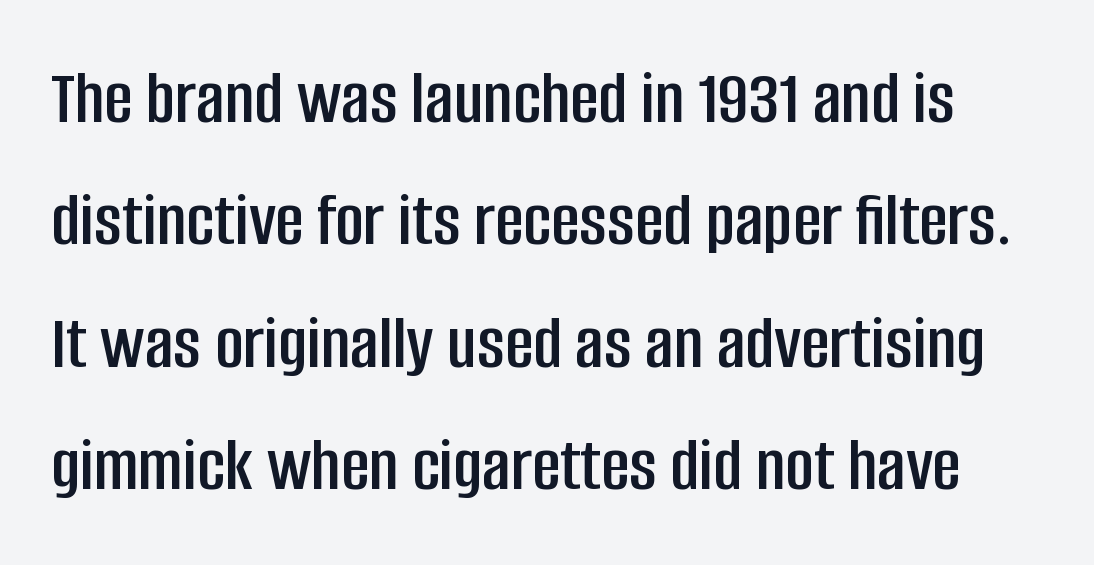
{"serif": "no", "italic": "no", "width": "condensed", "stroke_contrast": "low", "x_height": "large", "monospaced": "no", "underline": "no", "line_spacing": "normal", "line_spacing_ratio": 1.57, "letter_spacing": "normal", "letter_spacing_em": 0.0, "glyph_px": 78}
